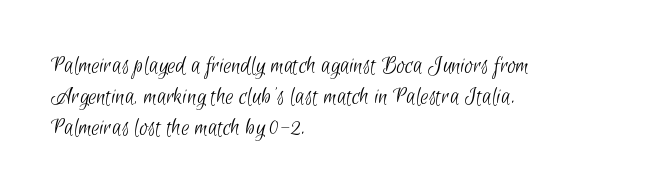
The image shows 25 px text type; set left-aligned, line spacing 1.24x, normal letter spacing, not underlined.
